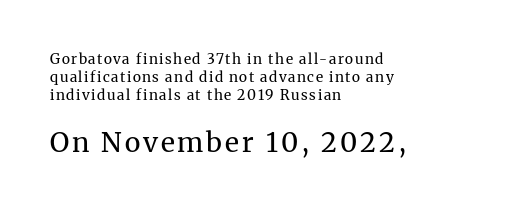
The image shows 27 px text type, upright; set left-aligned, normal line spacing (1.27x), not underlined; the second (bottom) block is 1.93x larger.
